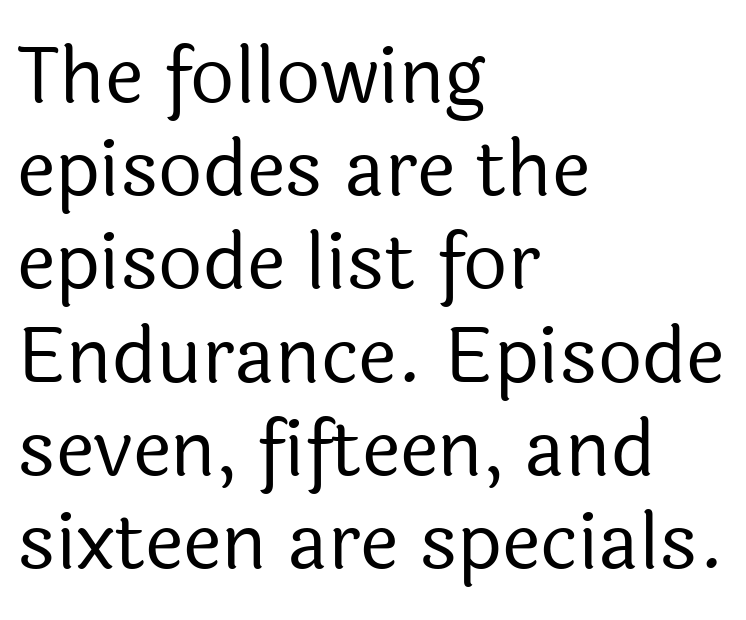
{"serif": "no", "italic": "no", "bold": "no", "weight": "regular", "width": "normal", "x_height": "medium", "monospaced": "no", "underline": "no", "align": "left", "line_spacing_ratio": 1.21, "letter_spacing": "normal", "letter_spacing_em": 0.0, "glyph_px": 77}
